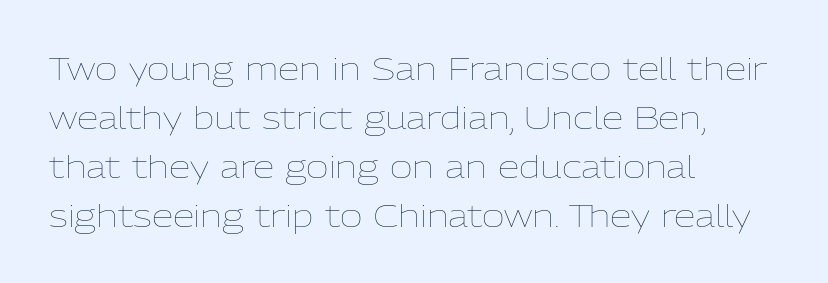
Q: Is the text bold? A: No.
Q: Is the text italic (slanted)? A: No, it is upright.
Q: Is the text underlined? A: No.
Q: How is the paragraph aligned? A: Left-aligned.
Q: Is the spacing between letters normal or unusually wide? A: Normal.
Q: Is the spacing between lines tight, normal or loose? A: Normal.
Q: Width (condensed, normal, or wide)? A: Normal.
Q: Stroke contrast? A: Low.
Q: x-height? A: Medium.
Q: Monospaced? A: No.
